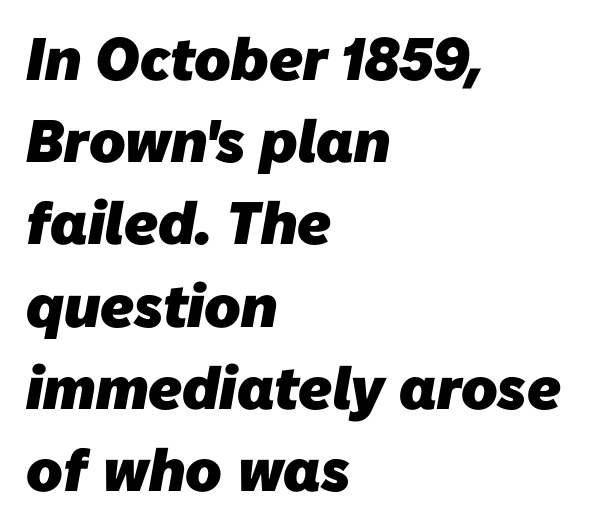
The image shows 60 px heavy sans-serif type; set left-aligned, normal line spacing (1.37x), normal letter spacing, not underlined; low stroke contrast and a medium x-height.
